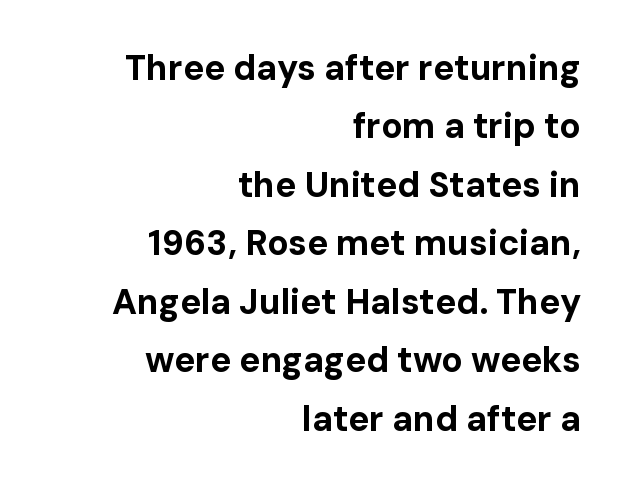
Is the type bold? Yes — the strokes are clearly thick and heavy. The characters display no serif detailing; their extremities are plain. Posture: vertical. This rendering uses right alignment, leaving the left contour irregular.
